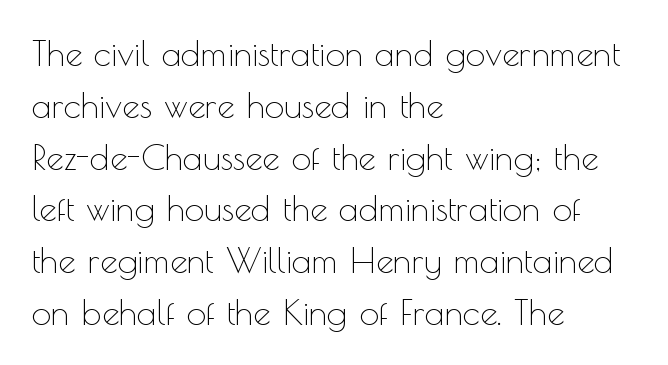
Q: Is the text bold? A: No.
Q: Is the text italic (slanted)? A: No, it is upright.
Q: Is the typeface a serif or a sans-serif typeface? A: Sans-serif.
Q: Is the text underlined? A: No.
Q: How is the paragraph aligned? A: Left-aligned.
Q: Is the spacing between letters normal or unusually wide? A: Normal.
Q: Is the spacing between lines tight, normal or loose? A: Normal.
Q: Width (condensed, normal, or wide)? A: Normal.
Q: x-height? A: Small.
Q: Monospaced? A: No.
